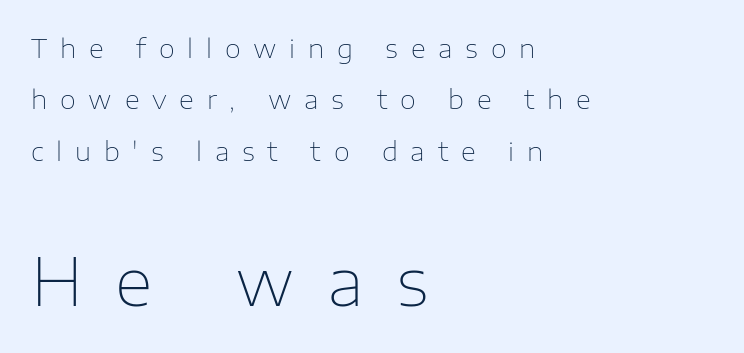
In this sample the second text group is rendered at the bigger scale. Interline gaps are noticeably wide in this sample. Descenders are the only things crossing below the line. The characters are drawn with everyday or finer stroke widths. The passage is arranged the way most books set body copy — flush left. Spacing between characters has been opened up far beyond the box default.
